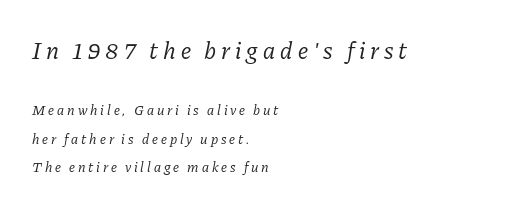
{"italic": "yes", "lean": "right", "slant_degrees": 11, "bold": "no", "underline": "no", "align": "left", "line_spacing": "loose", "line_spacing_ratio": 2.01, "letter_spacing": "wide", "letter_spacing_em": 0.21, "larger_block": "first", "size_ratio": 1.71, "glyph_px": 24}
